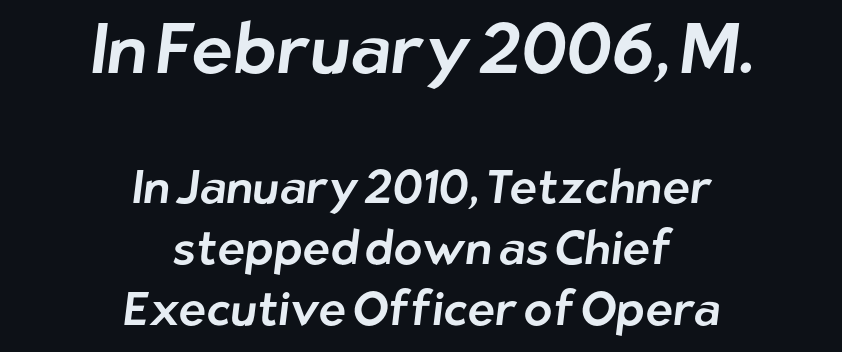
The image shows 71 px sans-serif type; set centered, normal line spacing (1.3x), normal letter spacing, not underlined; the first (top) block is 1.51x larger; low stroke contrast and a medium x-height.
